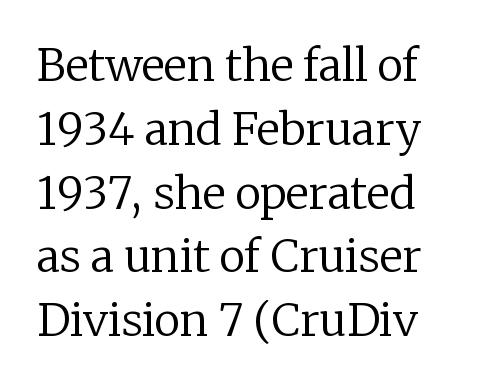
{"serif": "yes", "italic": "no", "bold": "no", "weight": "regular", "width": "normal", "stroke_contrast": "low", "x_height": "medium", "monospaced": "no", "underline": "no", "line_spacing": "normal", "line_spacing_ratio": 1.45, "letter_spacing": "normal", "letter_spacing_em": 0.0, "glyph_px": 44}
